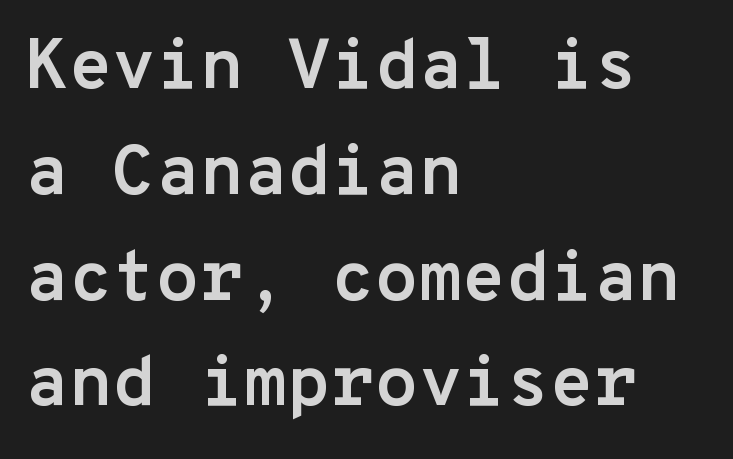
The image shows 71 px semibold sans-serif type, upright, monospaced; set left-aligned, normal line spacing (1.49x), normal letter spacing, not underlined; low stroke contrast and a medium x-height.
